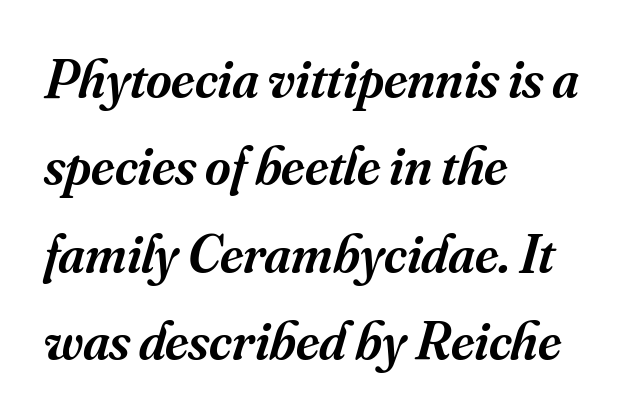
Q: Is the text bold? A: Semi-bold.
Q: Is the text italic (slanted)? A: Yes, it leans right by about 16 degrees.
Q: Is the typeface a serif or a sans-serif typeface? A: Serif.
Q: Is the text underlined? A: No.
Q: How is the paragraph aligned? A: Left-aligned.
Q: Is the spacing between letters normal or unusually wide? A: Normal.
Q: Is the spacing between lines tight, normal or loose? A: Normal.
Q: Width (condensed, normal, or wide)? A: Normal.
Q: Stroke contrast? A: Medium.
Q: x-height? A: Small.
Q: Monospaced? A: No.
